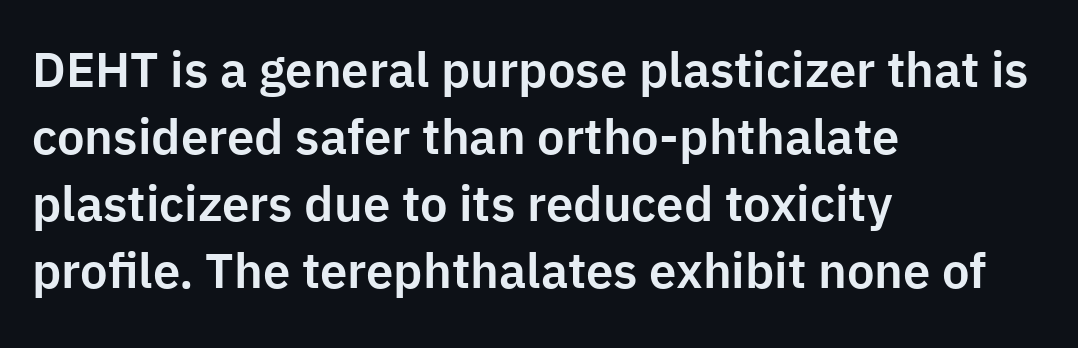
A roman cut, with each character standing at attention. Think of a printed novel: that variable character pitch is what you see here. Just letters on the line, the space beneath them empty. There is no visible air inserted between adjacent glyphs. Regarding serifs, this sample does without them. Leftover space on each line is placed entirely after the last word.
